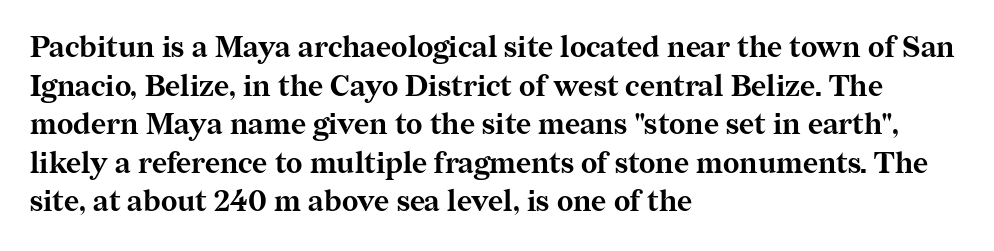
Q: Is the text bold? A: Yes.
Q: Is the text italic (slanted)? A: No, it is upright.
Q: Is the typeface a serif or a sans-serif typeface? A: Serif.
Q: Is the text underlined? A: No.
Q: How is the paragraph aligned? A: Left-aligned.
Q: Is the spacing between letters normal or unusually wide? A: Normal.
Q: Is the spacing between lines tight, normal or loose? A: Normal.
Q: Width (condensed, normal, or wide)? A: Normal.
Q: Stroke contrast? A: Medium.
Q: x-height? A: Medium.
Q: Monospaced? A: No.
